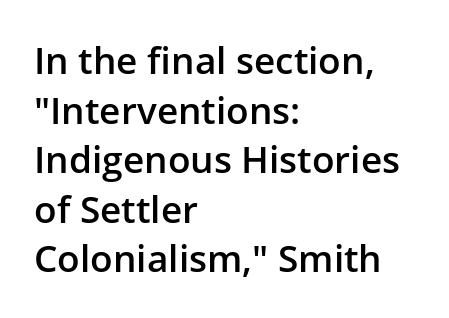
Q: Is the text bold? A: Semi-bold.
Q: Is the text italic (slanted)? A: No, it is upright.
Q: Is the typeface a serif or a sans-serif typeface? A: Sans-serif.
Q: Is the text underlined? A: No.
Q: How is the paragraph aligned? A: Left-aligned.
Q: Is the spacing between letters normal or unusually wide? A: Normal.
Q: Is the spacing between lines tight, normal or loose? A: Normal.
Q: Width (condensed, normal, or wide)? A: Normal.
Q: Stroke contrast? A: Low.
Q: x-height? A: Medium.
Q: Monospaced? A: No.
